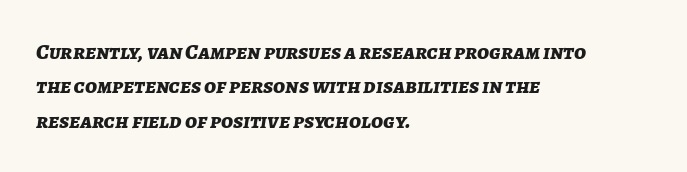
The image shows 22 px bold type, italic (leaning right); set left-aligned, normal line spacing (1.56x), normal letter spacing, not underlined.
